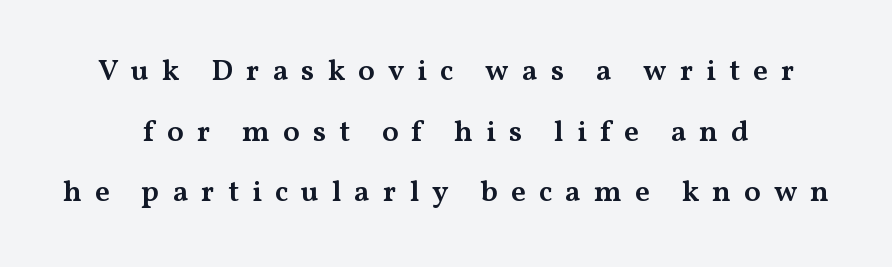
Q: Is the text bold? A: Semi-bold.
Q: Is the text italic (slanted)? A: No, it is upright.
Q: Is the typeface a serif or a sans-serif typeface? A: Serif.
Q: Is the text underlined? A: No.
Q: How is the paragraph aligned? A: Centered.
Q: Is the spacing between letters normal or unusually wide? A: Unusually wide.
Q: Is the spacing between lines tight, normal or loose? A: Loose.
Q: Width (condensed, normal, or wide)? A: Wide.
Q: Stroke contrast? A: Medium.
Q: x-height? A: Medium.
Q: Monospaced? A: No.
